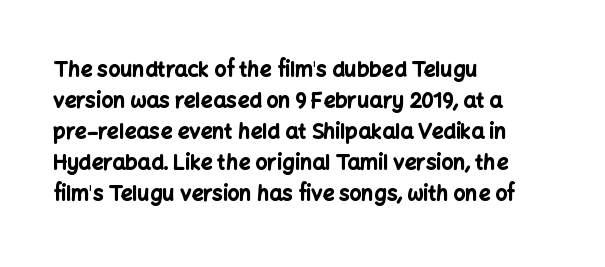
The image shows 21 px bold type, upright; set left-aligned, normal line spacing (1.48x), normal letter spacing, not underlined.
